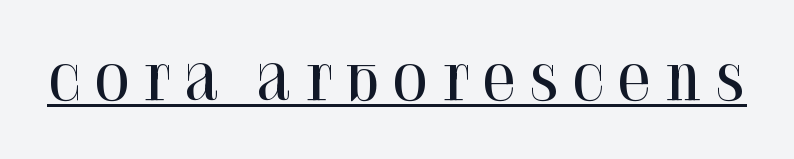
The image shows 46 px serif type, upright; set unusually wide letter spacing (+0.22 em), underlined; high stroke contrast and a large x-height.
